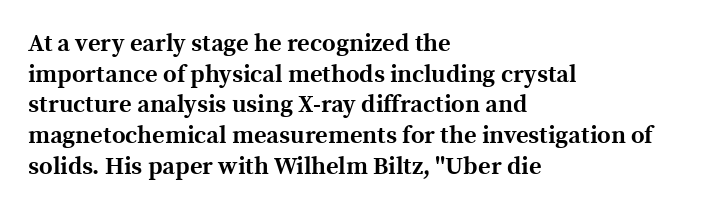
Q: Is the text bold? A: Yes.
Q: Is the text italic (slanted)? A: No, it is upright.
Q: Is the text underlined? A: No.
Q: How is the paragraph aligned? A: Left-aligned.
Q: Is the spacing between letters normal or unusually wide? A: Normal.
Q: Is the spacing between lines tight, normal or loose? A: Normal.
